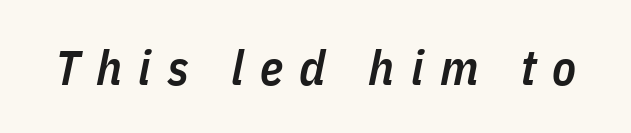
{"italic": "yes", "lean": "right", "slant_degrees": 11, "bold": "semi", "weight": "semibold", "width": "condensed", "stroke_contrast": "low", "x_height": "medium", "monospaced": "no", "underline": "no", "letter_spacing": "wide", "letter_spacing_em": 0.33, "glyph_px": 49}
